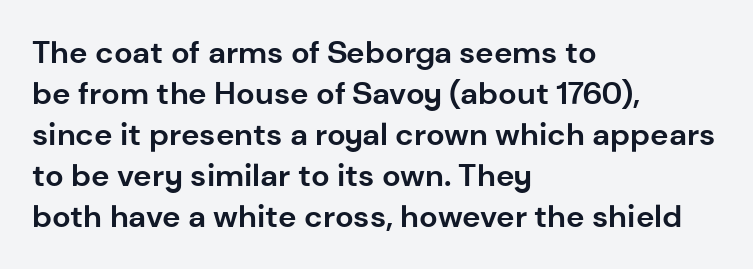
{"serif": "no", "italic": "no", "bold": "yes", "weight": "bold", "width": "normal", "stroke_contrast": "low", "x_height": "medium", "monospaced": "no", "underline": "no", "align": "left", "line_spacing": "normal", "line_spacing_ratio": 1.32, "letter_spacing": "normal", "letter_spacing_em": 0.0, "glyph_px": 31}
